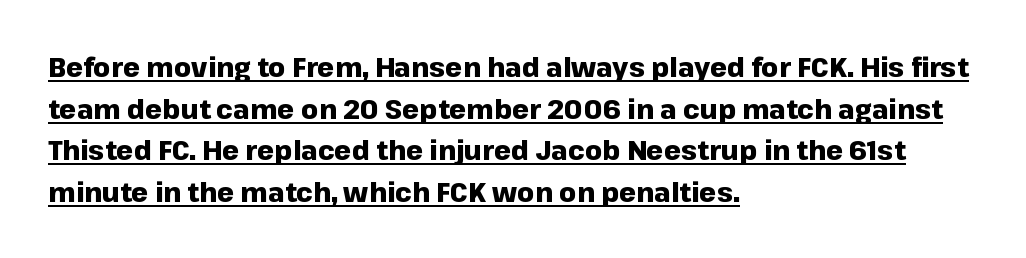
The image shows 27 px bold type, upright; set left-aligned, normal line spacing (1.54x), normal letter spacing, underlined.
